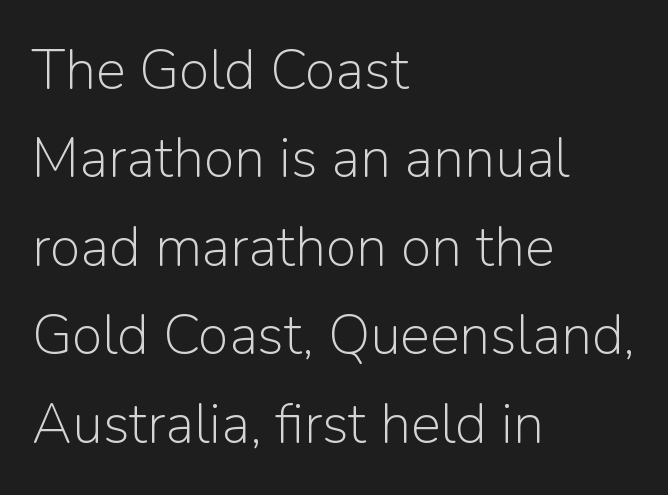
Q: Is the text bold? A: No.
Q: Is the text italic (slanted)? A: No, it is upright.
Q: Is the typeface a serif or a sans-serif typeface? A: Sans-serif.
Q: Is the text underlined? A: No.
Q: How is the paragraph aligned? A: Left-aligned.
Q: Is the spacing between letters normal or unusually wide? A: Normal.
Q: Is the spacing between lines tight, normal or loose? A: Normal.
Q: Width (condensed, normal, or wide)? A: Normal.
Q: Stroke contrast? A: Low.
Q: x-height? A: Medium.
Q: Monospaced? A: No.
